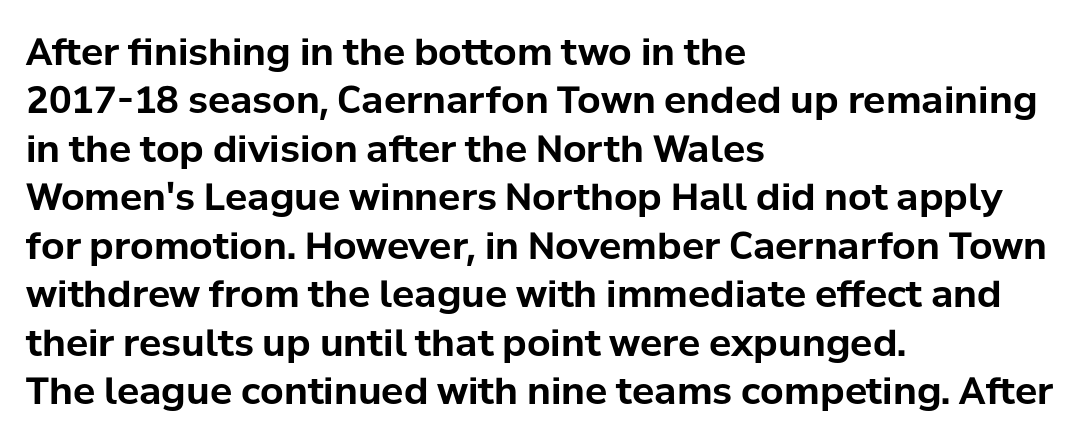
{"serif": "no", "italic": "no", "bold": "yes", "weight": "bold", "width": "normal", "stroke_contrast": "low", "x_height": "medium", "monospaced": "no", "underline": "no", "align": "left", "line_spacing": "normal", "line_spacing_ratio": 1.31, "letter_spacing": "normal", "letter_spacing_em": 0.0, "glyph_px": 37}
